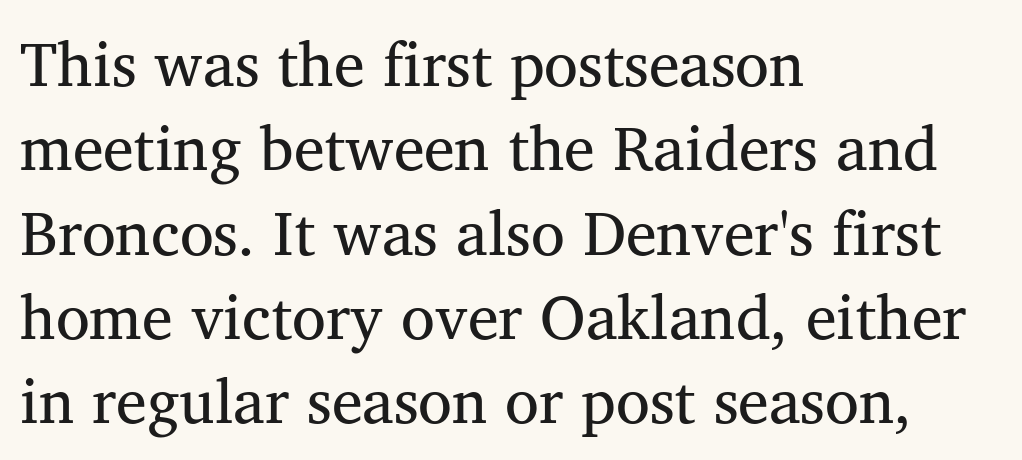
If you measured baseline to baseline, you'd find a middling distance. The type is set solid horizontally, with unmodified tracking. Note the varied advance widths — an 'i' is clearly narrower than an 'm'. This sample is left-justified, so line endings fall wherever the words run out. The foot of each line stays bare and open. Is this a sans? No — the strokes have serifs.
